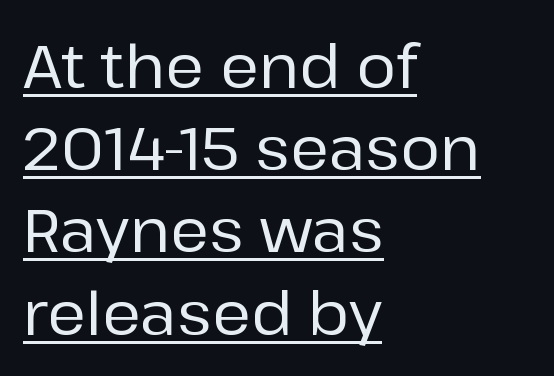
{"serif": "no", "italic": "no", "width": "normal", "stroke_contrast": "low", "x_height": "medium", "monospaced": "no", "underline": "yes", "align": "left", "line_spacing": "normal", "line_spacing_ratio": 1.37, "letter_spacing": "normal", "letter_spacing_em": 0.0, "glyph_px": 60}
